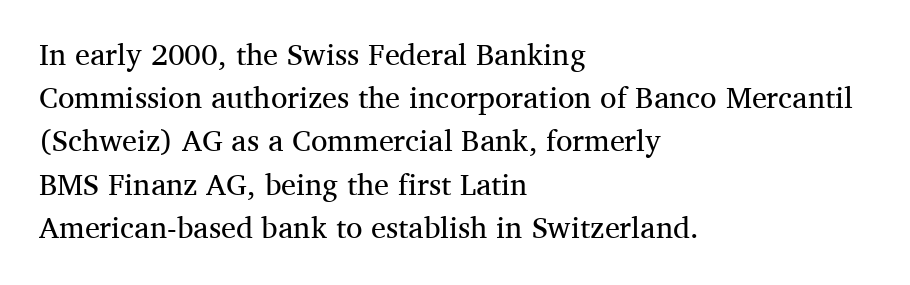
Think of a printed novel: that variable character pitch is what you see here. Rows of type keep a routine distance in the vertical direction. A roman cut, with each character standing at attention. Stems and bowls with no extra thickness — not bold. Descenders are the only things crossing below the line. Yep, those are serifs on the letters.
